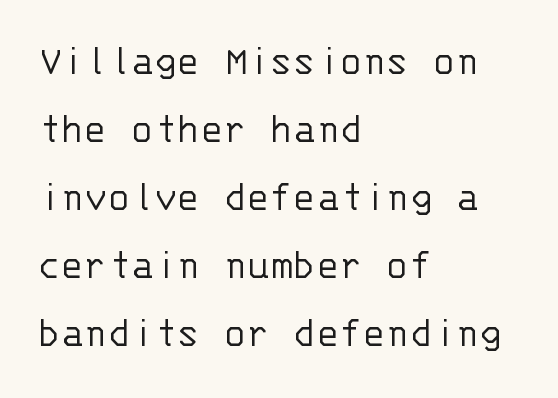
Q: Is the text bold? A: No.
Q: Is the text italic (slanted)? A: No, it is upright.
Q: Is the typeface a serif or a sans-serif typeface? A: Sans-serif.
Q: Is the text underlined? A: No.
Q: How is the paragraph aligned? A: Left-aligned.
Q: Is the spacing between letters normal or unusually wide? A: Normal.
Q: Is the spacing between lines tight, normal or loose? A: Normal.
Q: Width (condensed, normal, or wide)? A: Normal.
Q: Stroke contrast? A: Low.
Q: x-height? A: Large.
Q: Monospaced? A: Yes.
